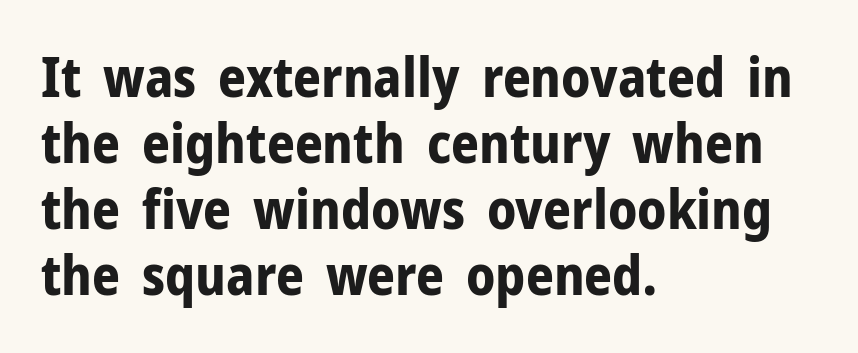
{"serif": "no", "italic": "no", "bold": "yes", "weight": "bold", "width": "normal", "stroke_contrast": "low", "x_height": "medium", "monospaced": "no", "underline": "no", "align": "left", "line_spacing_ratio": 1.2, "letter_spacing": "normal", "letter_spacing_em": 0.0, "glyph_px": 55}
